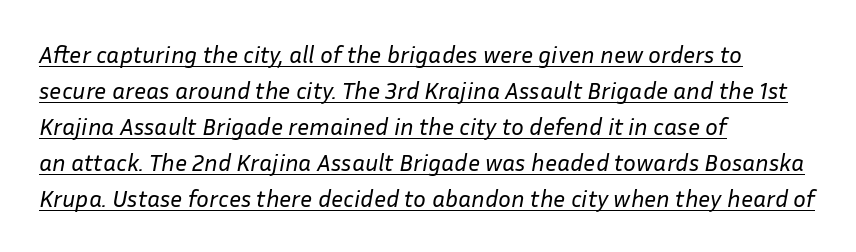
Weight: not bold — regular or lighter. Observe the lean: these are italic letterforms. Reading down the column, the eye jumps a familiar distance to each next line. This sample uses plain, unmodified letter spacing. The lines are quadded left.
